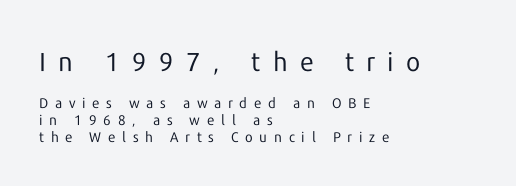
The strokes carry an ordinary text weight at most. Horizontally, the lines are justified to the leading edge only. In terms of posture, this sample is upright. Of the two passages, the one on top uses the larger point size.
